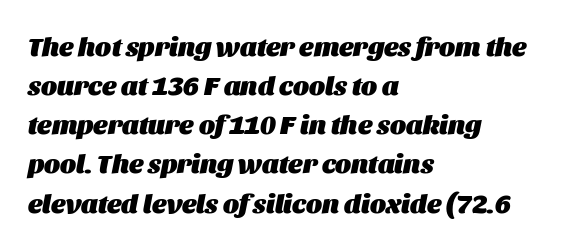
A typesetter would mark this as italic. Caption: multi-line text, flush left, ragged right. You could call the tracking neutral — neither tight nor loose. Vertically, the passage feels balanced, rows spaced as you'd expect.
